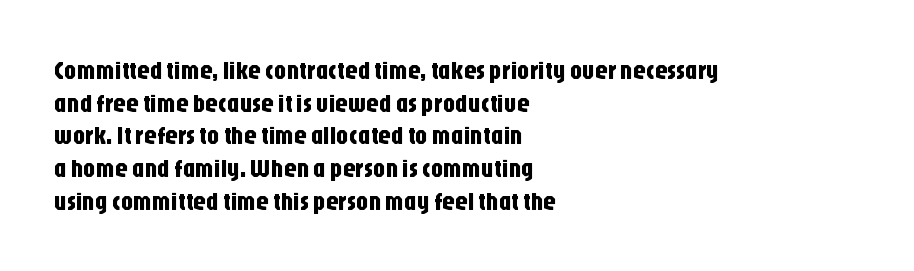
The image shows 25 px text type, upright; set left-aligned, normal line spacing (1.31x), normal letter spacing, not underlined.
